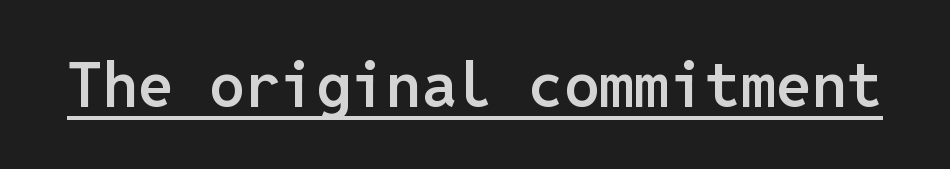
{"serif": "no", "italic": "no", "bold": "semi", "weight": "semibold", "width": "normal", "stroke_contrast": "low", "x_height": "medium", "monospaced": "yes", "underline": "yes", "letter_spacing": "normal", "letter_spacing_em": 0.0, "glyph_px": 63}
